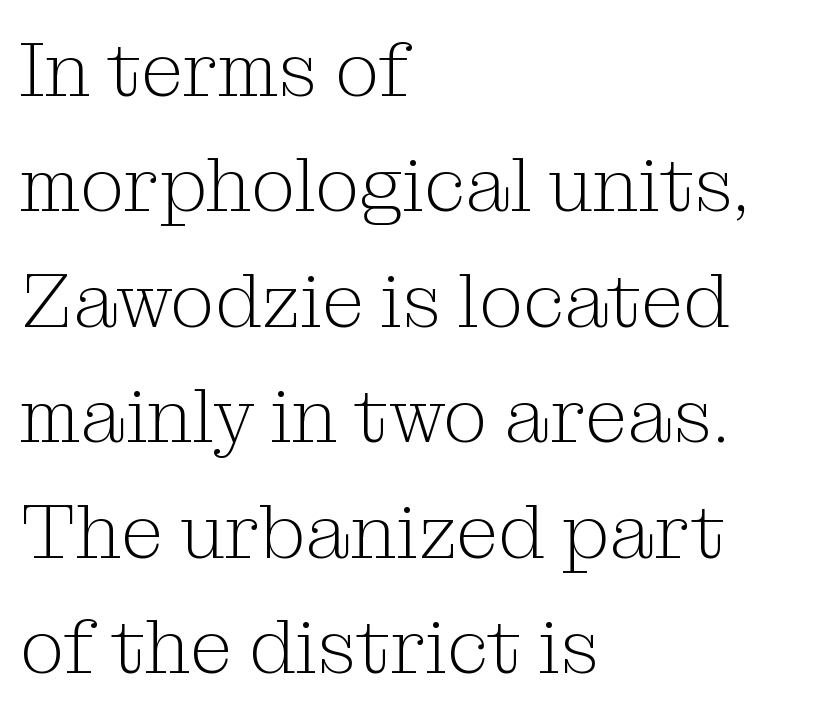
The image shows 77 px light serif type, upright; set left-aligned, normal line spacing (1.5x), normal letter spacing, not underlined; medium stroke contrast and a medium x-height.
